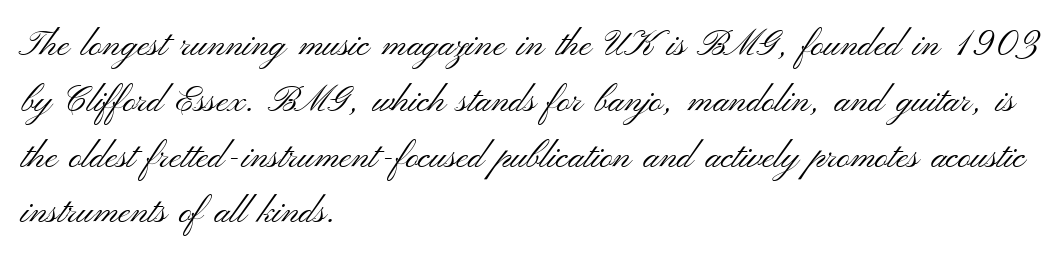
The image shows 36 px light, wide sans-serif type; set left-aligned, normal line spacing (1.55x), normal letter spacing, not underlined; medium stroke contrast and a small x-height.
